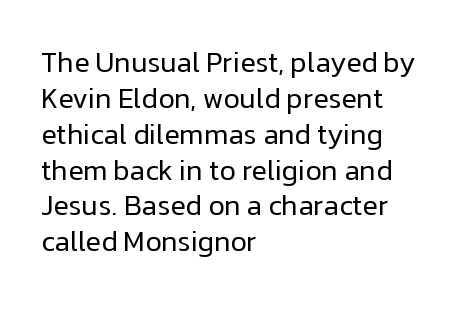
Q: Is the text bold? A: No.
Q: Is the text italic (slanted)? A: No, it is upright.
Q: Is the typeface a serif or a sans-serif typeface? A: Sans-serif.
Q: Is the text underlined? A: No.
Q: How is the paragraph aligned? A: Left-aligned.
Q: Is the spacing between letters normal or unusually wide? A: Normal.
Q: Is the spacing between lines tight, normal or loose? A: Normal.
Q: Width (condensed, normal, or wide)? A: Normal.
Q: Stroke contrast? A: Low.
Q: x-height? A: Medium.
Q: Monospaced? A: No.
